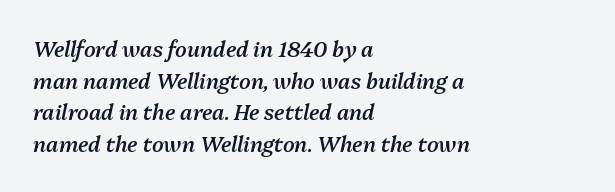
The image shows 21 px text type, italic (leaning right); set left-aligned, normal line spacing (1.51x), normal letter spacing, not underlined.
